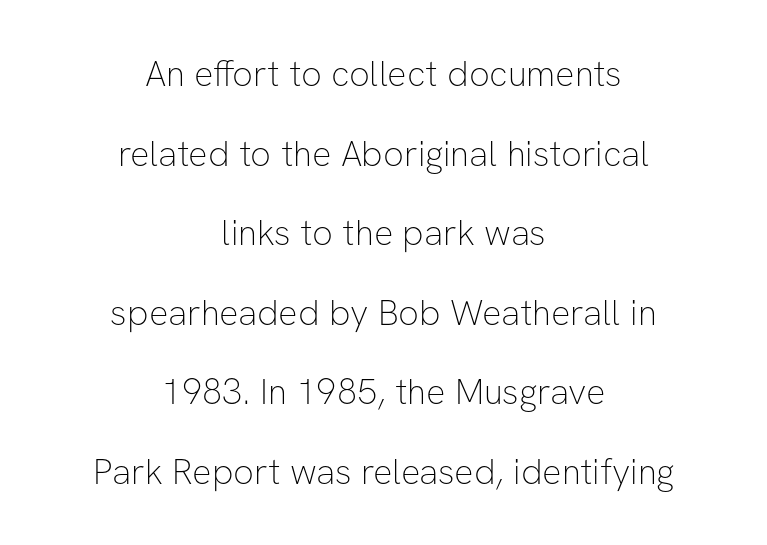
{"serif": "no", "italic": "no", "bold": "no", "weight": "thin", "width": "normal", "stroke_contrast": "low", "x_height": "medium", "monospaced": "no", "underline": "no", "align": "center", "line_spacing": "loose", "line_spacing_ratio": 2.21, "letter_spacing": "normal", "letter_spacing_em": 0.0, "glyph_px": 36}
